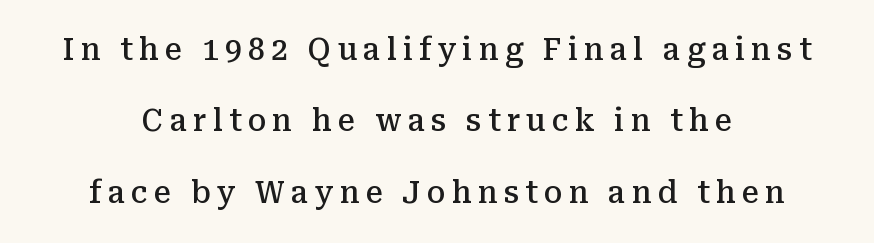
The image shows 30 px semibold serif type, upright; set centered, loose line spacing (2.38x), unusually wide letter spacing (+0.21 em), not underlined; medium stroke contrast and a medium x-height.
